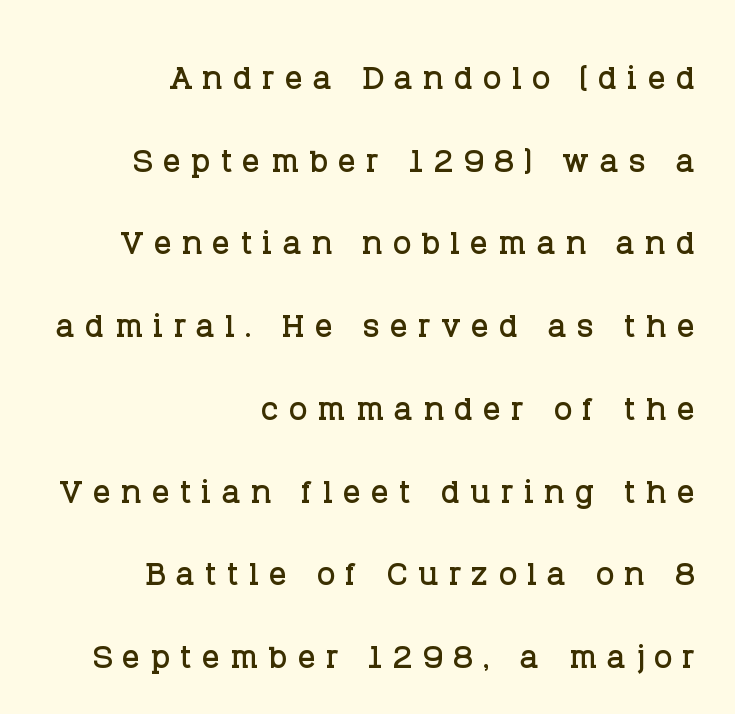
{"serif": "yes", "italic": "no", "width": "normal", "stroke_contrast": "low", "x_height": "large", "monospaced": "no", "underline": "no", "align": "right", "line_spacing_ratio": 1.88, "letter_spacing": "wide", "letter_spacing_em": 0.23, "glyph_px": 44}
